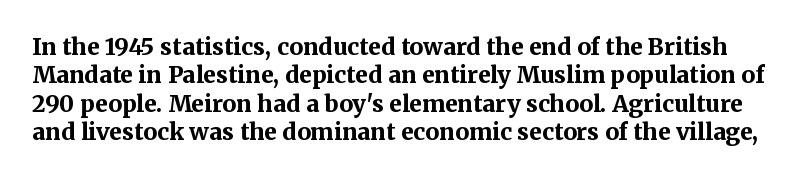
{"italic": "no", "bold": "yes", "underline": "no", "line_spacing_ratio": 1.23, "letter_spacing": "normal", "letter_spacing_em": 0.0, "glyph_px": 23}
